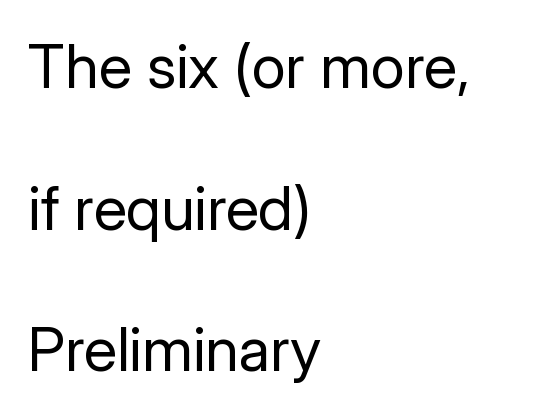
The compositor pushed each line to the left boundary. A roman cut, with each character standing at attention. Honestly, the rows look like they've been pulled way apart. These lines keep a tight, regular rhythm from letter to letter. Stroke terminals: plain, sans-serif. Is this a fixed-width face? No — the glyphs have proportional, varying widths.
